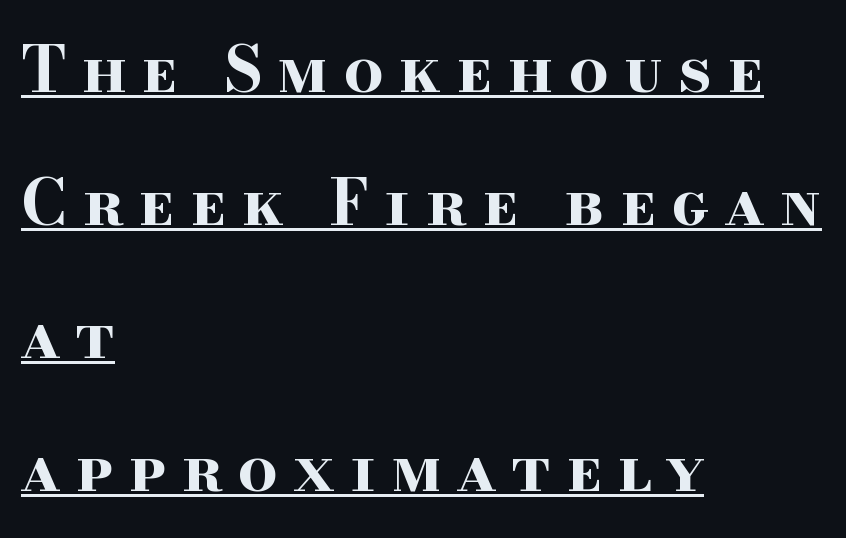
Students, observe: this is what heavily led, spacious text looks like. This rendering widens character spacing well past its baseline value. You can tell it's not italic because the verticals are truly vertical. Each letter keeps its own natural width here, so spacing adapts to shape. Horizontally, the lines are justified to the leading edge only.
